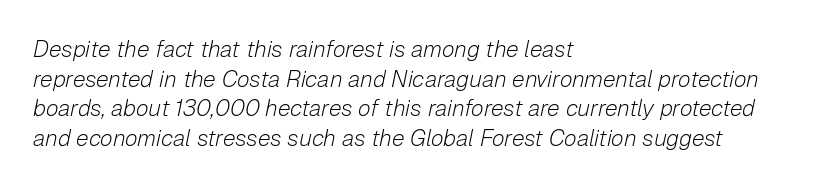
The image shows 23 px text type, italic (leaning right); set left-aligned, normal line spacing (1.29x), normal letter spacing, not underlined.
